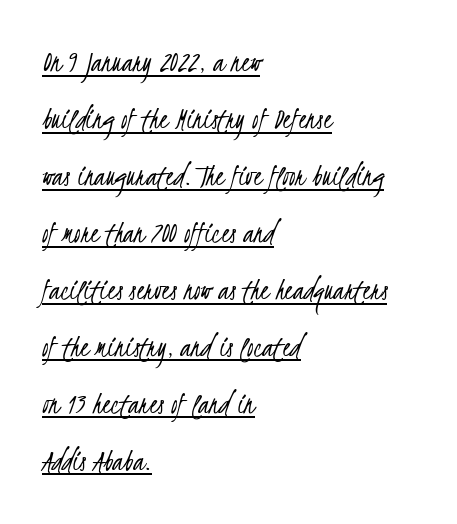
The image shows 32 px light, condensed sans-serif type; set left-aligned, line spacing 1.78x, normal letter spacing, underlined; low stroke contrast and a small x-height.
